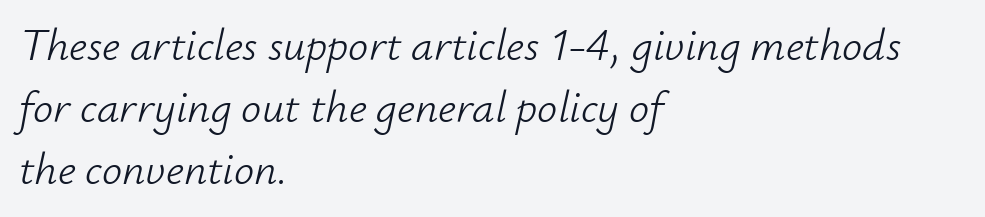
Q: Is the text bold? A: No.
Q: Is the text italic (slanted)? A: Yes, it leans right by about 12 degrees.
Q: Is the text underlined? A: No.
Q: How is the paragraph aligned? A: Left-aligned.
Q: Is the spacing between letters normal or unusually wide? A: Normal.
Q: Is the spacing between lines tight, normal or loose? A: Normal.
Q: Width (condensed, normal, or wide)? A: Normal.
Q: Stroke contrast? A: Low.
Q: x-height? A: Small.
Q: Monospaced? A: No.
